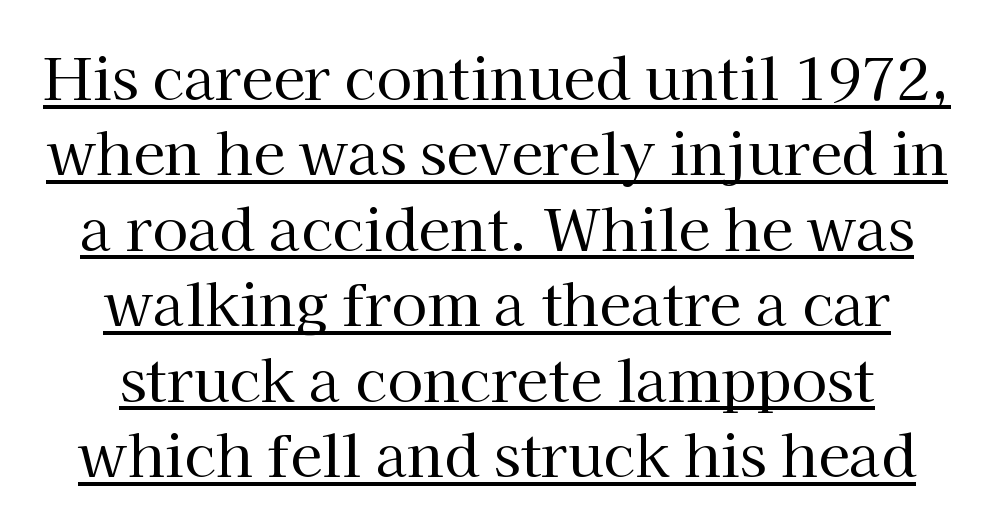
Q: Is the text bold? A: No.
Q: Is the text italic (slanted)? A: No, it is upright.
Q: Is the typeface a serif or a sans-serif typeface? A: Serif.
Q: Is the text underlined? A: Yes.
Q: How is the paragraph aligned? A: Centered.
Q: Is the spacing between letters normal or unusually wide? A: Normal.
Q: Is the spacing between lines tight, normal or loose? A: Normal.
Q: Width (condensed, normal, or wide)? A: Normal.
Q: Stroke contrast? A: High.
Q: x-height? A: Medium.
Q: Monospaced? A: No.
